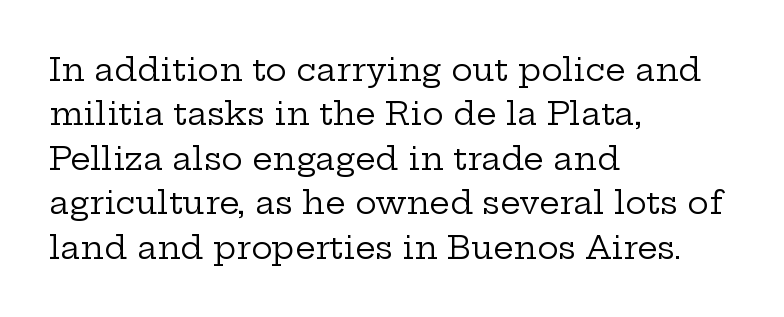
This is the regular roman posture of the typeface. The designer went with a serif here, giving each stem small feet. Here the designer chose a conventional face with non-uniform glyph widths. Summary of vertical rhythm: regular, with standard interline spacing.
